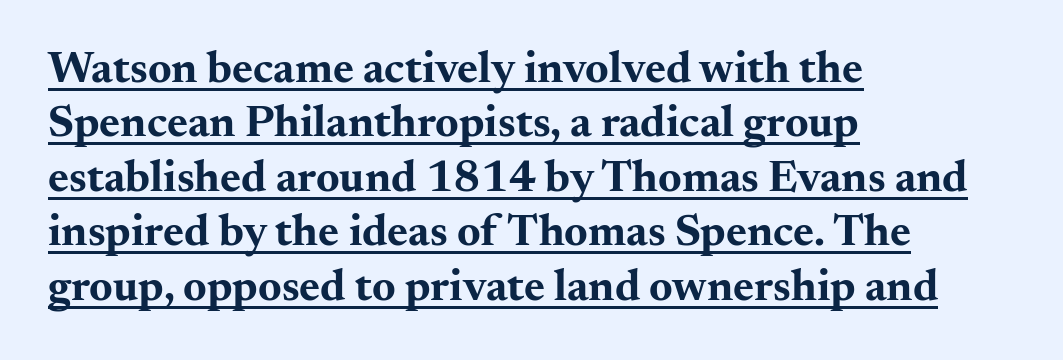
The image shows 45 px bold, wide serif type, upright; set left-aligned, line spacing 1.21x, normal letter spacing, underlined; medium stroke contrast and a small x-height.
